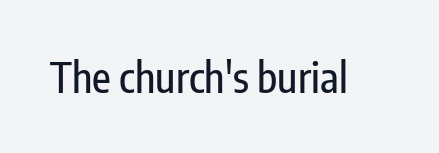
The image shows 41 px condensed sans-serif type, upright; set normal letter spacing, not underlined; low stroke contrast and a medium x-height.
